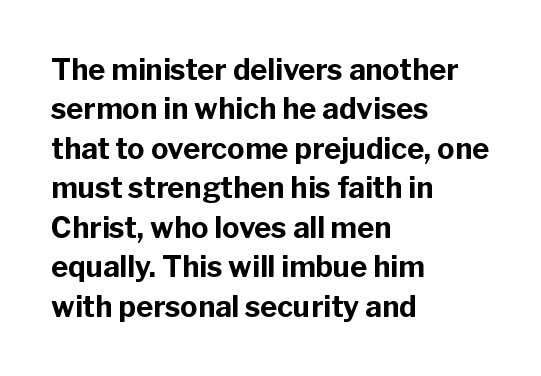
Q: Is the text bold? A: Yes.
Q: Is the text italic (slanted)? A: No, it is upright.
Q: Is the typeface a serif or a sans-serif typeface? A: Sans-serif.
Q: Is the text underlined? A: No.
Q: How is the paragraph aligned? A: Left-aligned.
Q: Is the spacing between letters normal or unusually wide? A: Normal.
Q: Is the spacing between lines tight, normal or loose? A: Normal.
Q: Width (condensed, normal, or wide)? A: Normal.
Q: Stroke contrast? A: Low.
Q: x-height? A: Medium.
Q: Monospaced? A: No.
